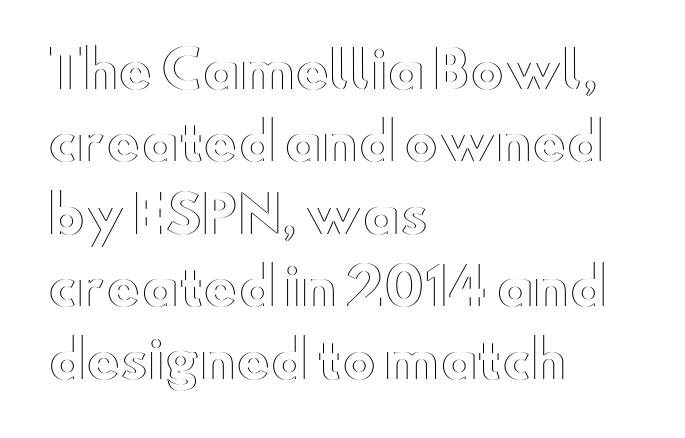
Evenly set lines give the paragraph a standard silhouette. Each letter keeps its own natural width here, so spacing adapts to shape. A typesetter would call this zero additional tracking. Italic: no, the glyphs are upright roman. A student would call this left alignment; a typographer would say flush left, rag right.
